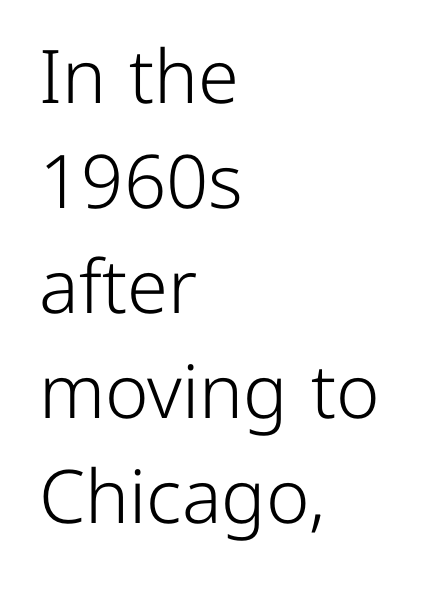
Q: Is the text bold? A: No.
Q: Is the text italic (slanted)? A: No, it is upright.
Q: Is the typeface a serif or a sans-serif typeface? A: Sans-serif.
Q: Is the text underlined? A: No.
Q: How is the paragraph aligned? A: Left-aligned.
Q: Is the spacing between letters normal or unusually wide? A: Normal.
Q: Is the spacing between lines tight, normal or loose? A: Normal.
Q: Width (condensed, normal, or wide)? A: Normal.
Q: Stroke contrast? A: Low.
Q: x-height? A: Medium.
Q: Monospaced? A: No.
